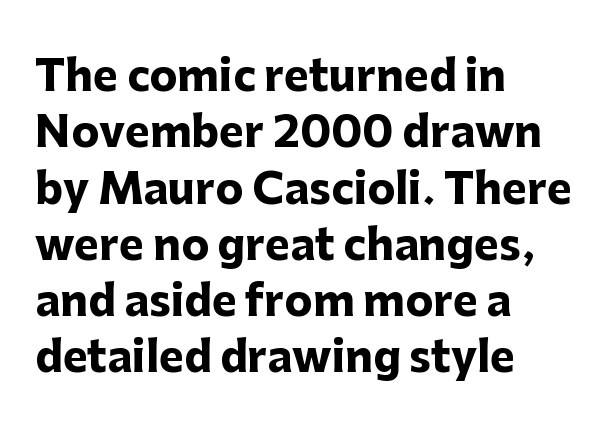
Just letters on the line, the space beneath them empty. This sample uses an upright cut, with every glyph sitting square on the baseline. The horizontal fit of the characters is conventional and even. Students, observe: this is what conventionally led text looks like. The glyphs have the mass of a bold cut.
